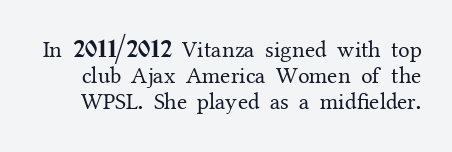
Q: Is the text bold? A: No.
Q: Is the text italic (slanted)? A: No, it is upright.
Q: Is the text underlined? A: No.
Q: Is the spacing between letters normal or unusually wide? A: Normal.
Q: Is the spacing between lines tight, normal or loose? A: Tight.
